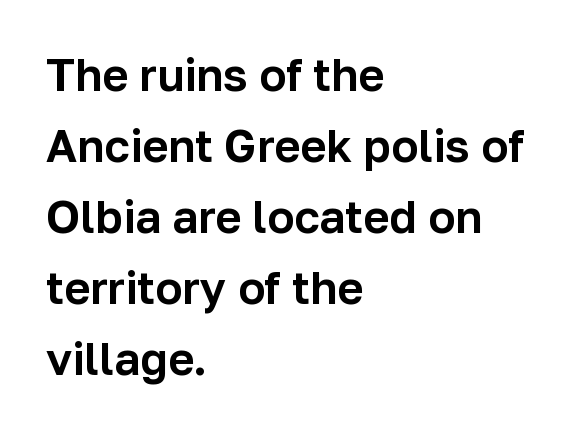
Q: Is the text italic (slanted)? A: No, it is upright.
Q: Is the typeface a serif or a sans-serif typeface? A: Sans-serif.
Q: Is the text underlined? A: No.
Q: How is the paragraph aligned? A: Left-aligned.
Q: Is the spacing between letters normal or unusually wide? A: Normal.
Q: Is the spacing between lines tight, normal or loose? A: Normal.
Q: Width (condensed, normal, or wide)? A: Normal.
Q: Stroke contrast? A: Low.
Q: x-height? A: Medium.
Q: Monospaced? A: No.
